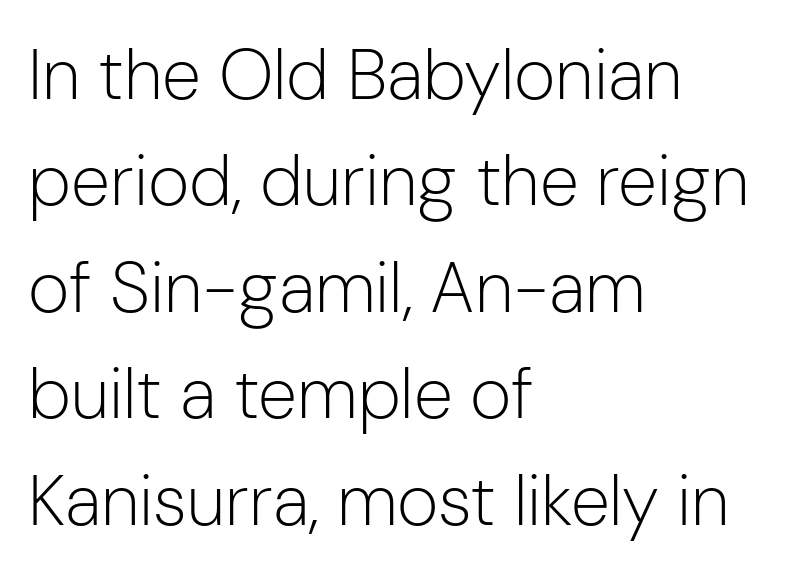
The image shows 71 px light sans-serif type, upright; set left-aligned, normal line spacing (1.5x), normal letter spacing, not underlined; low stroke contrast and a medium x-height.
